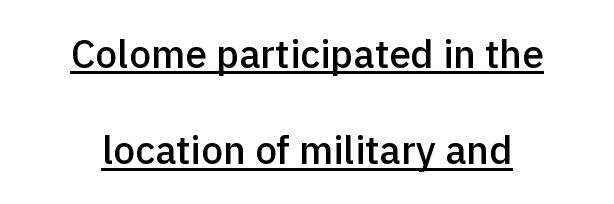
The line texture is even and compact thanks to regular tracking. Baseline-to-baseline distance is far greater than the letter height. These characters rest on top of a visible drawn line. Here the designer chose a conventional face with non-uniform glyph widths.
